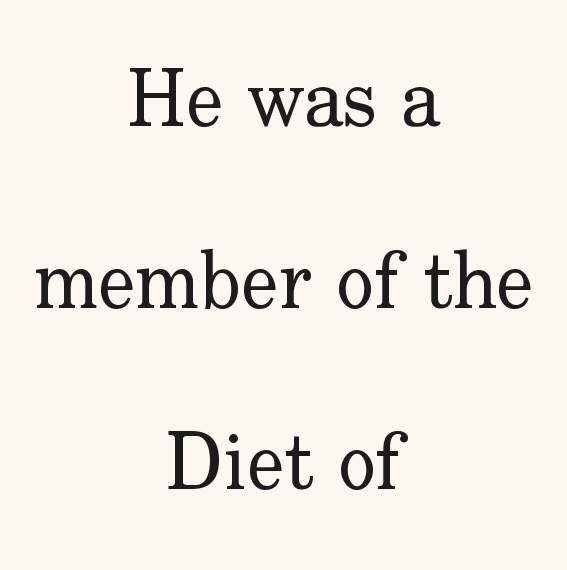
{"serif": "yes", "italic": "no", "bold": "no", "weight": "regular", "width": "normal", "stroke_contrast": "low", "x_height": "small", "monospaced": "no", "underline": "no", "align": "center", "line_spacing": "loose", "line_spacing_ratio": 2.3, "letter_spacing": "normal", "letter_spacing_em": 0.0, "glyph_px": 79}
